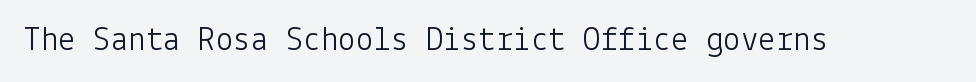
Q: Is the text bold? A: No.
Q: Is the text italic (slanted)? A: No, it is upright.
Q: Is the typeface a serif or a sans-serif typeface? A: Sans-serif.
Q: Is the text underlined? A: No.
Q: Is the spacing between letters normal or unusually wide? A: Normal.
Q: Width (condensed, normal, or wide)? A: Normal.
Q: Stroke contrast? A: Low.
Q: x-height? A: Medium.
